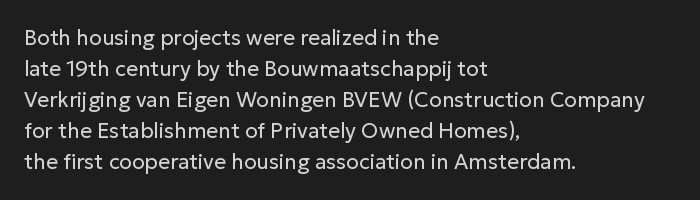
{"italic": "no", "bold": "no", "underline": "no", "align": "left", "line_spacing": "normal", "line_spacing_ratio": 1.48, "letter_spacing": "normal", "letter_spacing_em": 0.0, "glyph_px": 21}
